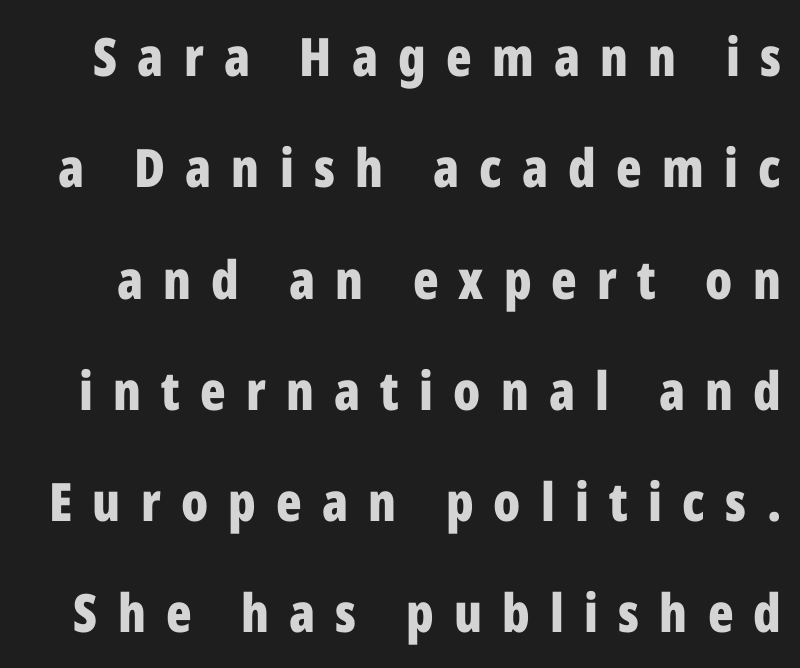
The image shows 53 px bold, condensed sans-serif type, upright; set loose line spacing (2.1x), unusually wide letter spacing (+0.38 em), not underlined; low stroke contrast and a medium x-height.
